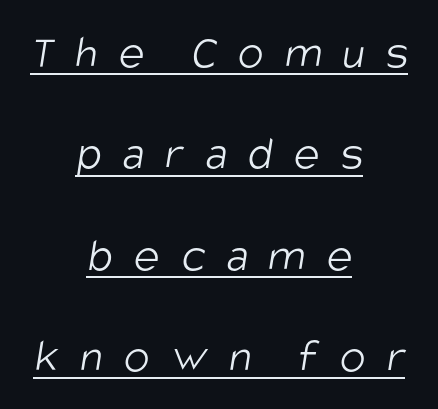
The image shows 48 px light, condensed sans-serif type; set centered, loose line spacing (2.11x), unusually wide letter spacing (+0.44 em), underlined; low stroke contrast and a large x-height.
